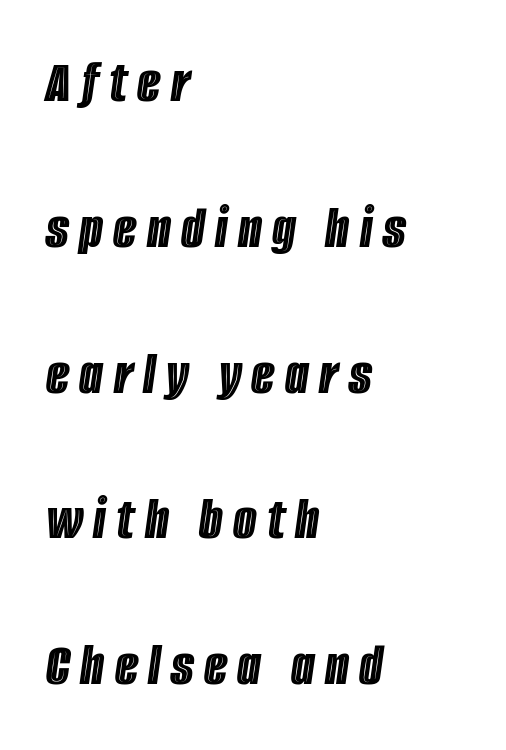
{"italic": "yes", "lean": "right", "slant_degrees": 8, "width": "condensed", "x_height": "large", "monospaced": "no", "underline": "no", "align": "left", "line_spacing": "loose", "line_spacing_ratio": 2.39, "glyph_px": 61}
